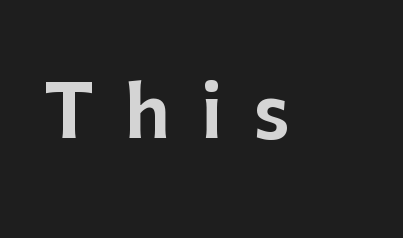
A sans-serif font was chosen for this passage. If you drew a line through each stem, it would be perfectly vertical. Spacing verdict: proportional, widths tailored to each character. Words float on clear page, feet unadorned. Words appear elongated and porous because spacing is wide.
